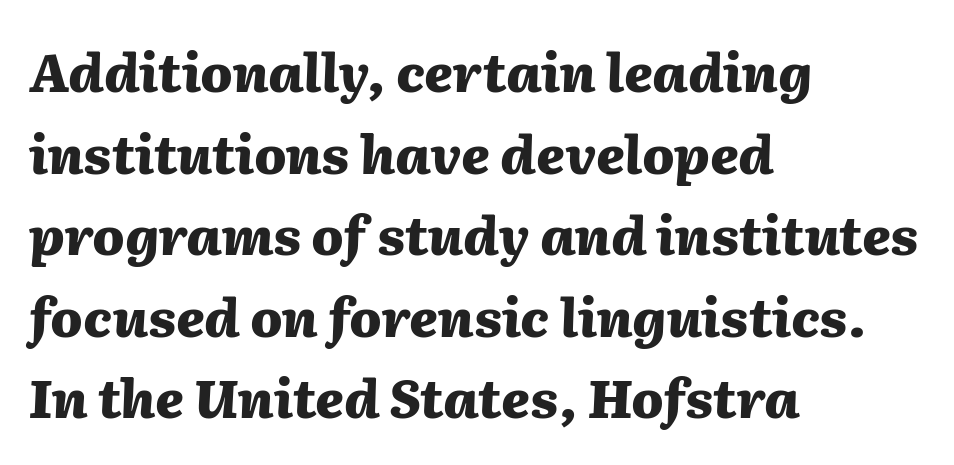
The image shows 53 px heavy type, italic (leaning right); set left-aligned, normal line spacing (1.54x), normal letter spacing, not underlined; medium stroke contrast and a medium x-height.
